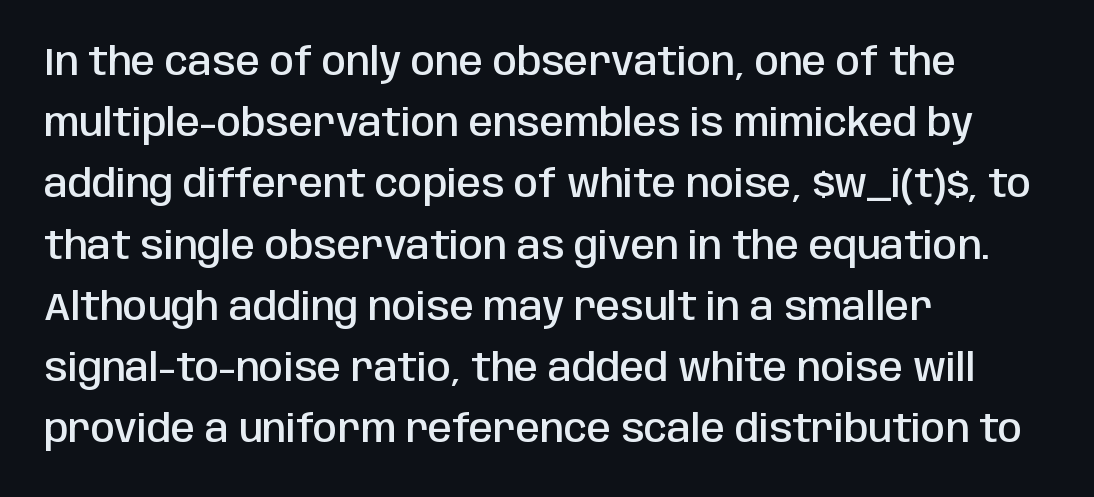
{"serif": "no", "italic": "no", "bold": "semi", "weight": "semibold", "width": "condensed", "stroke_contrast": "low", "x_height": "large", "monospaced": "no", "underline": "no", "align": "left", "line_spacing": "normal", "line_spacing_ratio": 1.57, "letter_spacing": "normal", "letter_spacing_em": 0.0, "glyph_px": 39}
